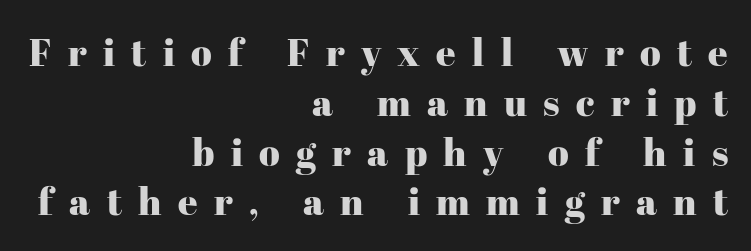
{"serif": "yes", "italic": "no", "width": "normal", "stroke_contrast": "high", "x_height": "medium", "monospaced": "no", "underline": "no", "align": "right", "line_spacing": "normal", "line_spacing_ratio": 1.31, "letter_spacing": "wide", "letter_spacing_em": 0.43, "glyph_px": 38}
